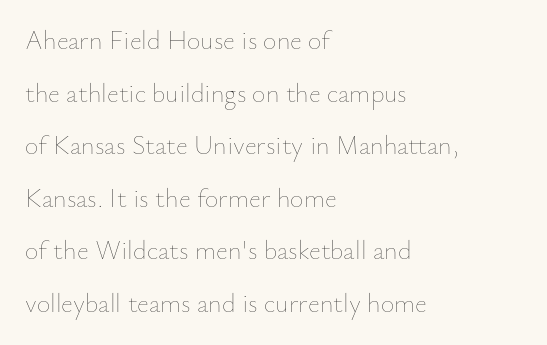
The image shows 26 px text type, upright; set left-aligned, loose line spacing (2.02x), normal letter spacing, not underlined.
